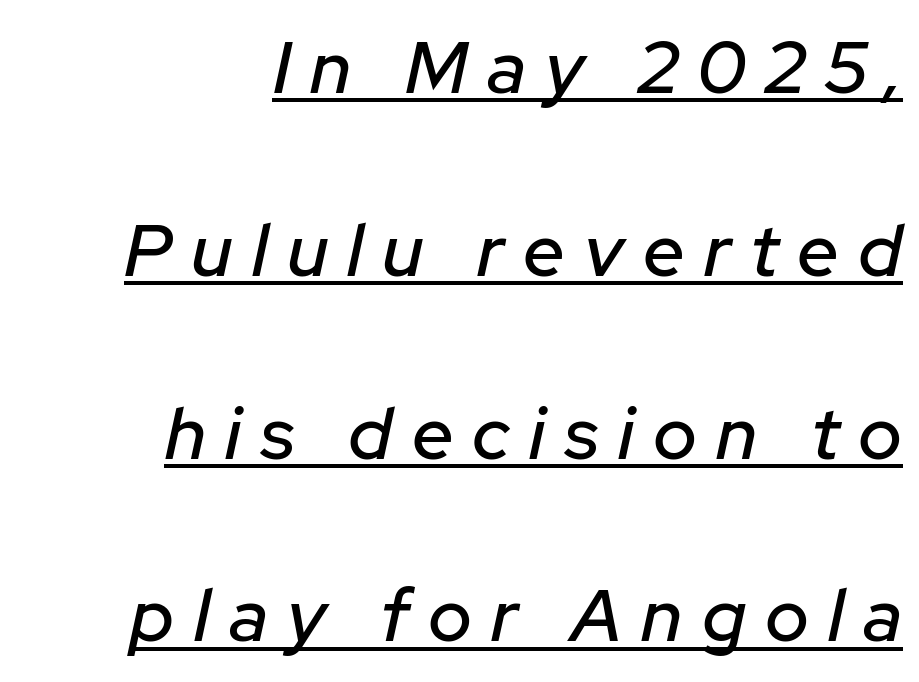
Slant detected: the letters are inclined. The face used here is rendered with a markedly widened letterfit. Reading down the block, your eye finds every line finishing at a fixed right position. A typographer would call this underscored text. Varying glyph widths throughout — classic text-font behaviour. Horizontal bands of white between lines are thick stripes.
